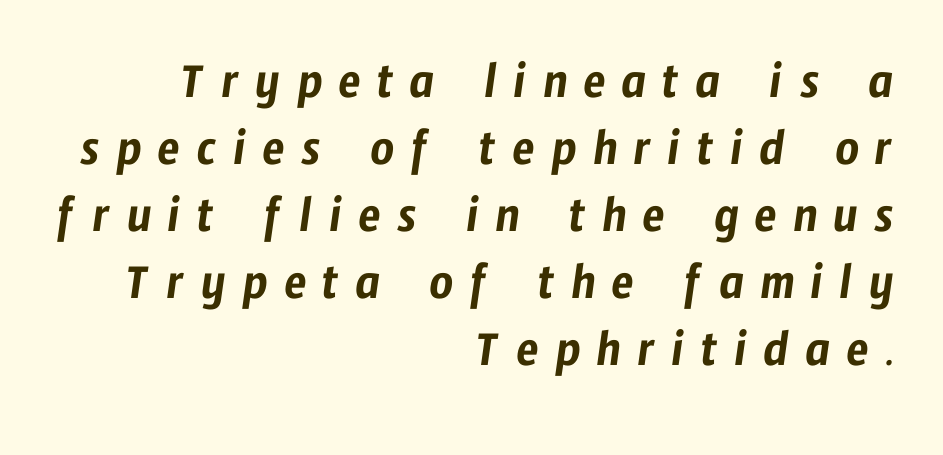
Q: Is the typeface a serif or a sans-serif typeface? A: Sans-serif.
Q: Is the text underlined? A: No.
Q: How is the paragraph aligned? A: Right-aligned.
Q: Is the spacing between letters normal or unusually wide? A: Unusually wide.
Q: Is the spacing between lines tight, normal or loose? A: Normal.
Q: Width (condensed, normal, or wide)? A: Condensed.
Q: Stroke contrast? A: Low.
Q: x-height? A: Medium.
Q: Monospaced? A: No.
